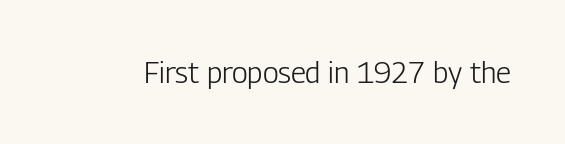
Q: Is the text bold? A: No.
Q: Is the text italic (slanted)? A: No, it is upright.
Q: Is the typeface a serif or a sans-serif typeface? A: Sans-serif.
Q: Is the text underlined? A: No.
Q: Is the spacing between letters normal or unusually wide? A: Normal.
Q: Width (condensed, normal, or wide)? A: Condensed.
Q: Stroke contrast? A: Low.
Q: x-height? A: Medium.
Q: Monospaced? A: No.
